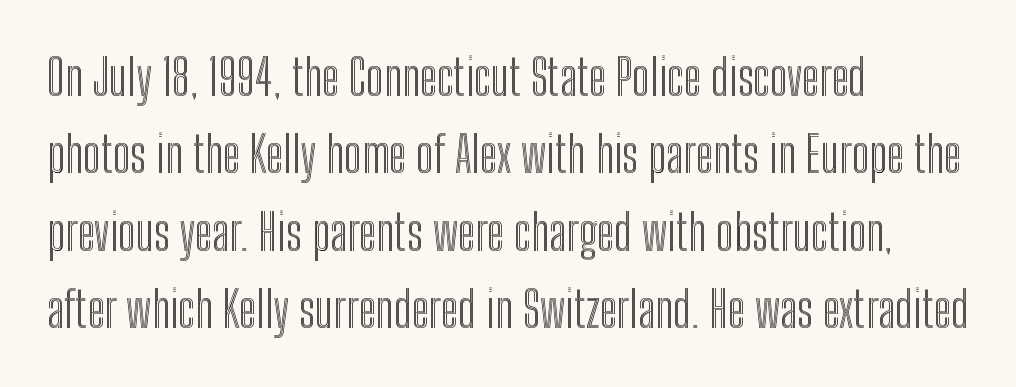
Q: Is the text italic (slanted)? A: No, it is upright.
Q: Is the text underlined? A: No.
Q: How is the paragraph aligned? A: Left-aligned.
Q: Is the spacing between letters normal or unusually wide? A: Normal.
Q: Is the spacing between lines tight, normal or loose? A: Normal.
Q: Width (condensed, normal, or wide)? A: Condensed.
Q: x-height? A: Medium.
Q: Monospaced? A: No.
